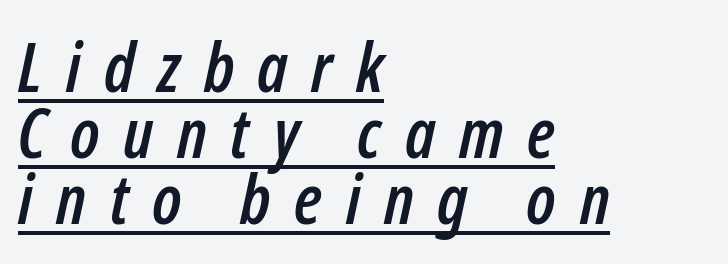
The ragged edge is on the right, which tells us the setting is flush left. Underline: present. Rows of type sit shoulder to shoulder in the vertical direction. How are the letters spaced? Widely, with obvious added tracking. Yep, that's italic — everything's leaning.
